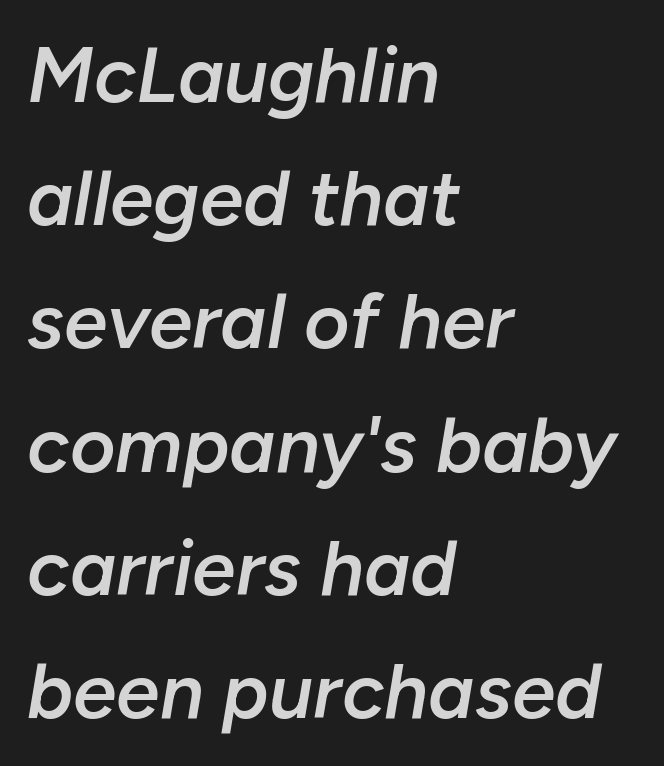
Weight: semibold (demi). The words here are not underlined. The letters are slanted; this is an italic face. Proportional: the letters do not fall into vertical columns.
